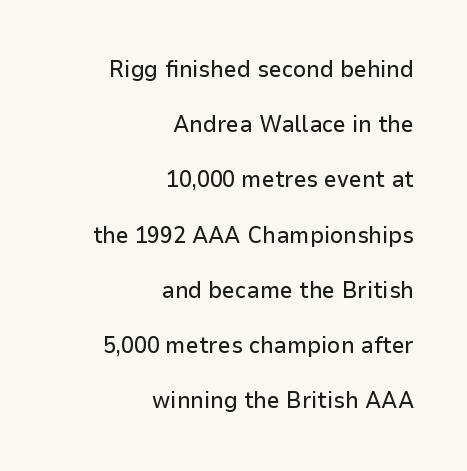
{"italic": "no", "underline": "no", "align": "right", "line_spacing": "loose", "line_spacing_ratio": 2.4, "letter_spacing": "normal", "letter_spacing_em": 0.0, "glyph_px": 23}
